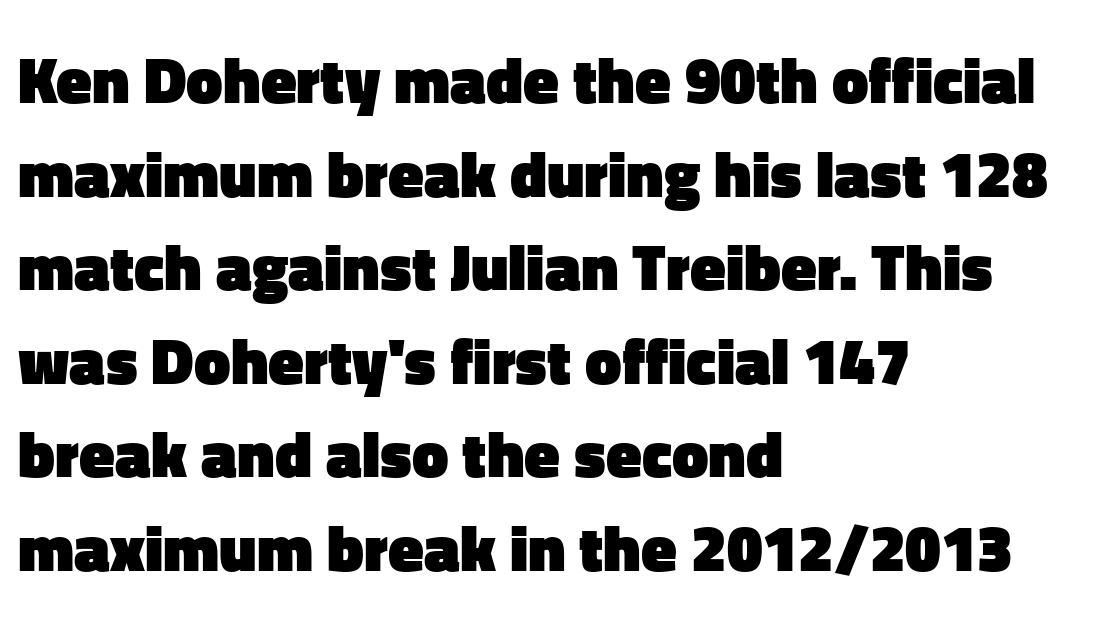
Q: Is the text bold? A: Yes.
Q: Is the text italic (slanted)? A: No, it is upright.
Q: Is the typeface a serif or a sans-serif typeface? A: Sans-serif.
Q: Is the text underlined? A: No.
Q: How is the paragraph aligned? A: Left-aligned.
Q: Is the spacing between letters normal or unusually wide? A: Normal.
Q: Is the spacing between lines tight, normal or loose? A: Normal.
Q: Width (condensed, normal, or wide)? A: Normal.
Q: Stroke contrast? A: Low.
Q: x-height? A: Medium.
Q: Monospaced? A: No.
